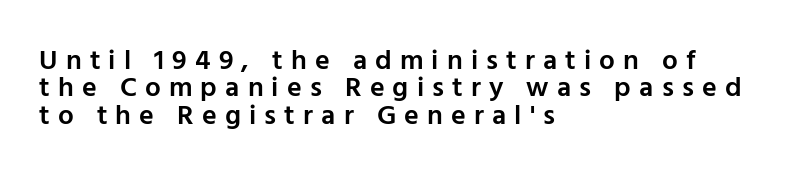
The image shows 28 px semibold sans-serif type, upright; set left-aligned, tight line spacing (0.98x), unusually wide letter spacing (+0.29 em), not underlined; low stroke contrast and a medium x-height.
